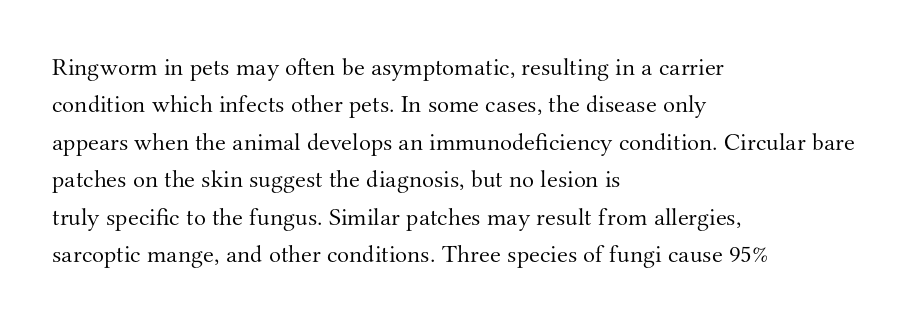
In CSS terms this would be text-align: left. Descenders are the only things crossing below the line. One glance says typical: line gaps are just what's usual. This is the regular roman posture of the typeface.
